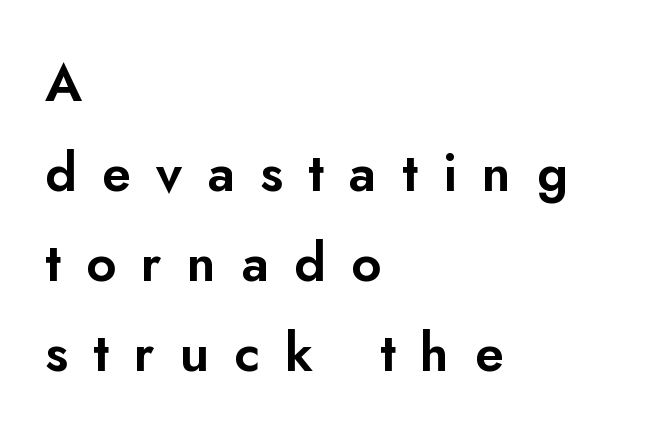
The image shows 52 px sans-serif type, upright; set left-aligned, line spacing 1.73x, unusually wide letter spacing (+0.49 em), not underlined; low stroke contrast and a small x-height.
